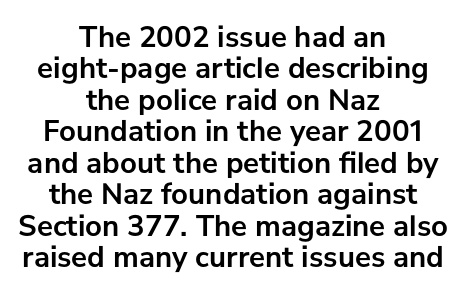
Q: Is the text bold? A: Yes.
Q: Is the text italic (slanted)? A: No, it is upright.
Q: Is the typeface a serif or a sans-serif typeface? A: Sans-serif.
Q: Is the text underlined? A: No.
Q: How is the paragraph aligned? A: Centered.
Q: Is the spacing between letters normal or unusually wide? A: Normal.
Q: Is the spacing between lines tight, normal or loose? A: Tight.
Q: Width (condensed, normal, or wide)? A: Normal.
Q: Stroke contrast? A: Low.
Q: x-height? A: Medium.
Q: Monospaced? A: No.
